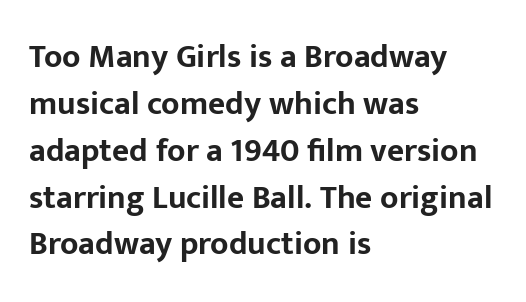
Typographically, this falls in the sans-serif category. Tall strokes in this sample are plumb rather than angled. Unmarked baselines from the first word to the last. Alignment: flush left. The strokes are fattened all the way to bold.
